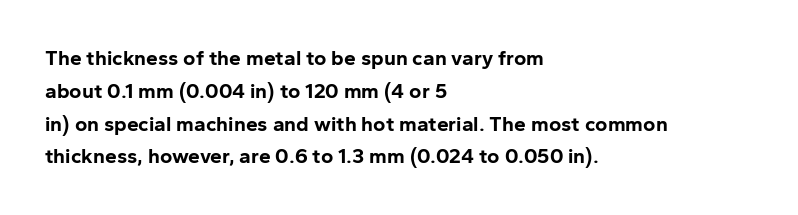
{"italic": "no", "bold": "yes", "underline": "no", "align": "left", "line_spacing": "normal", "line_spacing_ratio": 1.56, "letter_spacing": "normal", "letter_spacing_em": 0.0, "glyph_px": 21}
